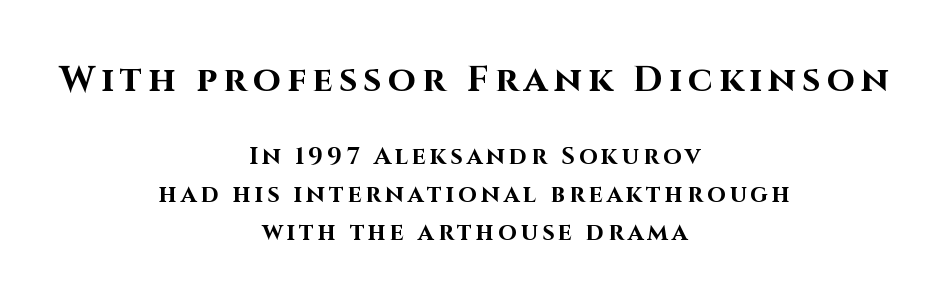
I'd describe the lettering as bold — thick and assertive. The letters stand straight up with perfectly vertical stems. The passage shown is not underscored anywhere. These two chunks differ in scale, with the top chunk taking the larger measure.
